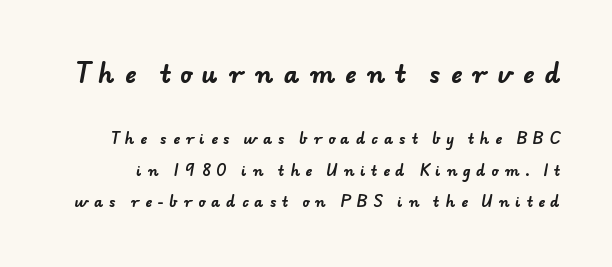
Thick stems and heavy bowls — unmistakably bold. Honestly, the rows look like they've been pulled way apart. A clean baseline with only descenders dipping below it. Tracking here is generous; glyphs stand well apart from one another. The block sitting higher on the canvas is the one with enlarged characters.
